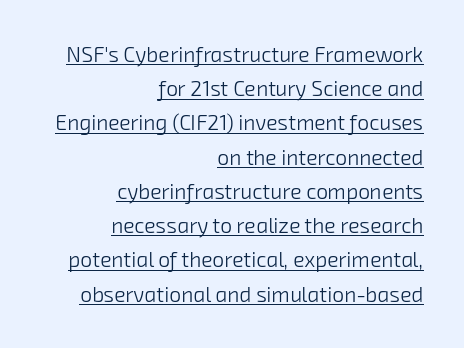
{"bold": "no", "underline": "yes", "align": "right", "line_spacing": "normal", "line_spacing_ratio": 1.63, "letter_spacing": "normal", "letter_spacing_em": 0.0, "glyph_px": 21}
